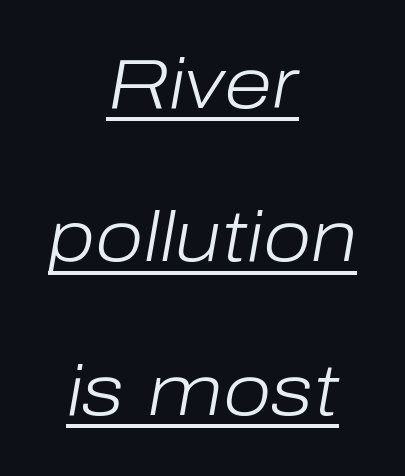
Is the type slanted? Yes — the strokes lean at a clear angle. Compared with typical body copy, the letter spacing here is the same. A centered setting, common on invitations and titles, is used for this passage. The space between consecutive lines is lavish. Do the characters align in a grid? No, the font is proportional. Ink coverage per letter is moderate at most.
